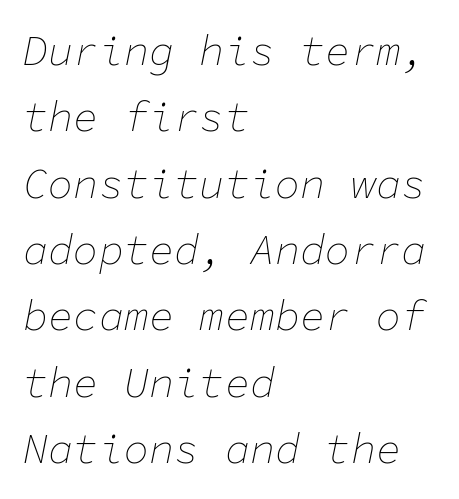
Q: Is the text bold? A: No.
Q: Is the text italic (slanted)? A: Yes, it leans right by about 11 degrees.
Q: Is the text underlined? A: No.
Q: How is the paragraph aligned? A: Left-aligned.
Q: Is the spacing between letters normal or unusually wide? A: Normal.
Q: Is the spacing between lines tight, normal or loose? A: Normal.
Q: Width (condensed, normal, or wide)? A: Normal.
Q: Stroke contrast? A: Low.
Q: x-height? A: Medium.
Q: Monospaced? A: Yes.
